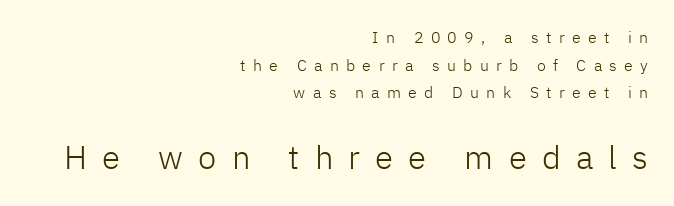
{"serif": "no", "italic": "no", "bold": "no", "weight": "light", "width": "normal", "stroke_contrast": "low", "x_height": "medium", "monospaced": "no", "underline": "no", "align": "right", "line_spacing_ratio": 1.73, "letter_spacing": "wide", "letter_spacing_em": 0.46, "larger_block": "second", "size_ratio": 2.06, "glyph_px": 33}
